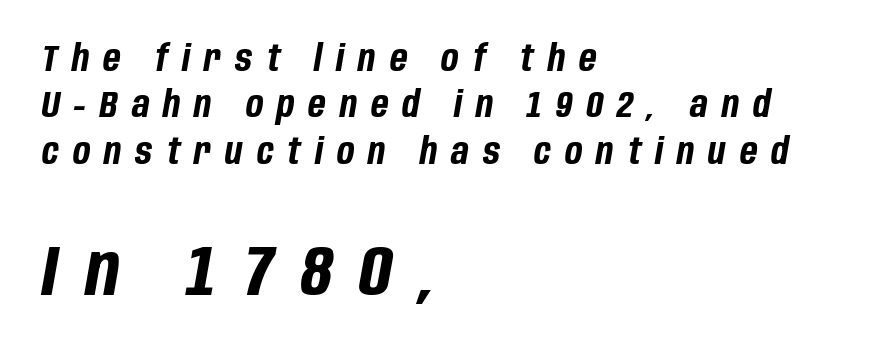
The image shows 71 px bold, condensed type, italic (leaning right); set left-aligned, normal line spacing (1.29x), unusually wide letter spacing (+0.39 em), not underlined; the second (bottom) block is 1.97x larger; low stroke contrast and a large x-height.
